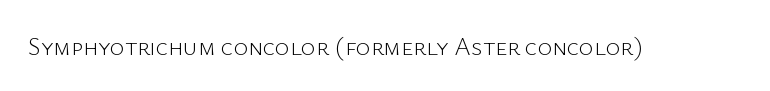
{"italic": "no", "bold": "no", "underline": "no", "letter_spacing": "normal", "letter_spacing_em": 0.0, "glyph_px": 25}
